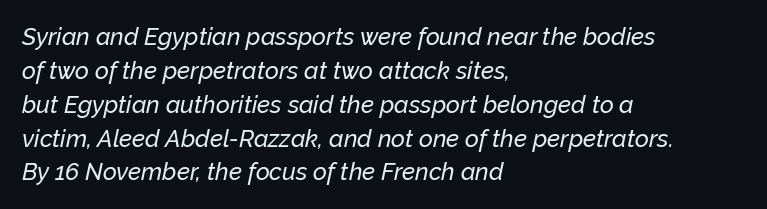
This sample keeps an unexceptional amount of space between lines. This rendering leaves character spacing at its baseline value. A classic flush-left, rag-right setting is used for this passage. The space directly below the letters is spotless. If you drew a line through each stem, it would be angled.
